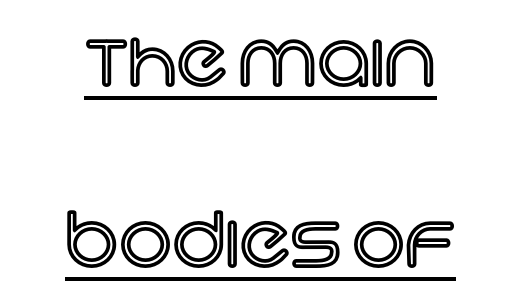
Note the varied advance widths — an 'i' is clearly narrower than an 'm'. Tracking value appears to be zero — textbook default spacing. Nope, not italic — everything's standing straight. The string is rendered with underlining switched on. Whoever set this chose breathing room over compactness in the vertical rhythm. Horizontally, the lines are justified to the midpoint only.
